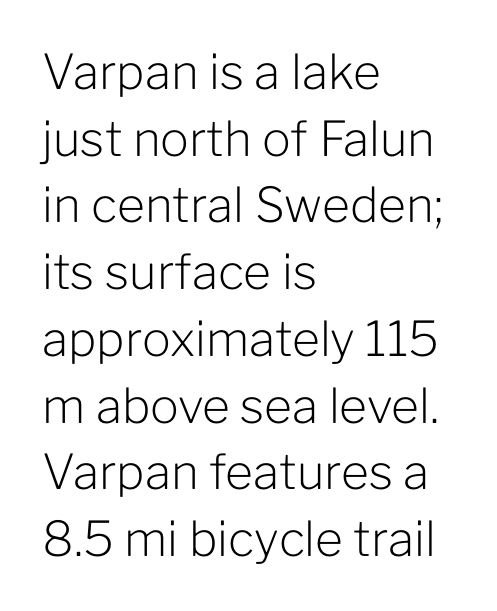
Examine the stroke ends and you'll find no serifs. Notice how the stems are strictly vertical — no italics here. The zone under the glyphs is completely vacant. The strokes are not fattened; the text isn't bold. The rendering anchors every line to the left-hand side.
